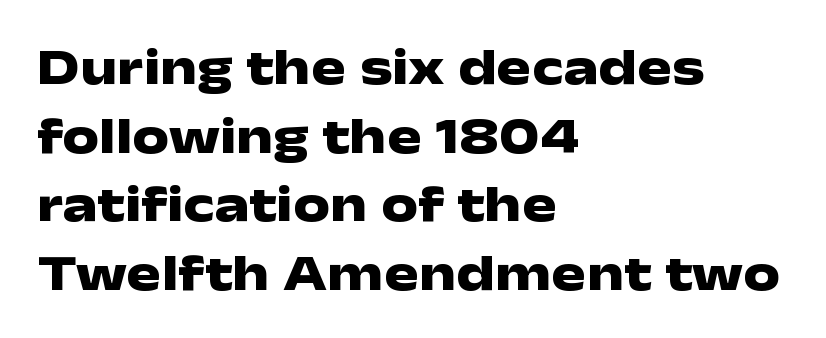
{"serif": "no", "italic": "no", "bold": "yes", "weight": "heavy", "width": "wide", "stroke_contrast": "low", "x_height": "medium", "monospaced": "no", "underline": "no", "align": "left", "line_spacing": "normal", "line_spacing_ratio": 1.32, "letter_spacing": "normal", "letter_spacing_em": 0.0, "glyph_px": 52}
